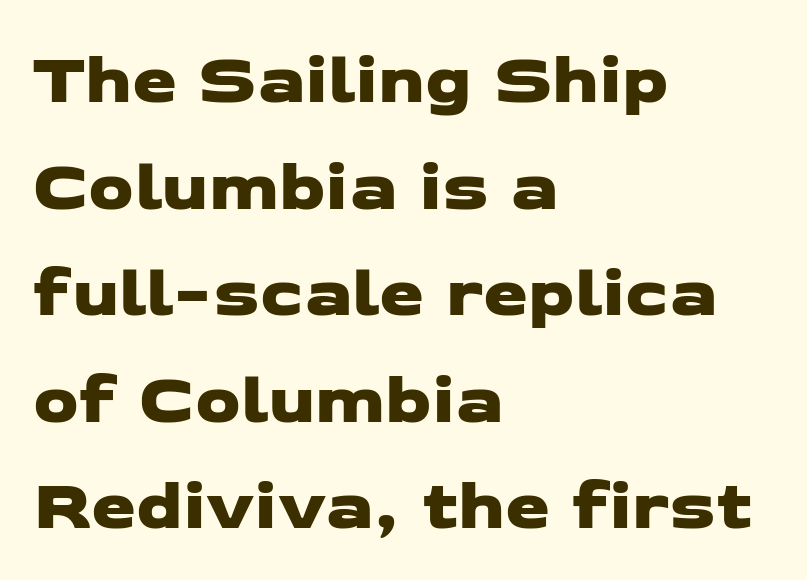
Proportional: the letters do not fall into vertical columns. Honestly, the row spacing looks completely unremarkable. This sample is left-justified, so line endings fall wherever the words run out. Stroke terminals: plain, sans-serif. Check under the words: just untouched page. No extra tracking has been applied to these lines.
